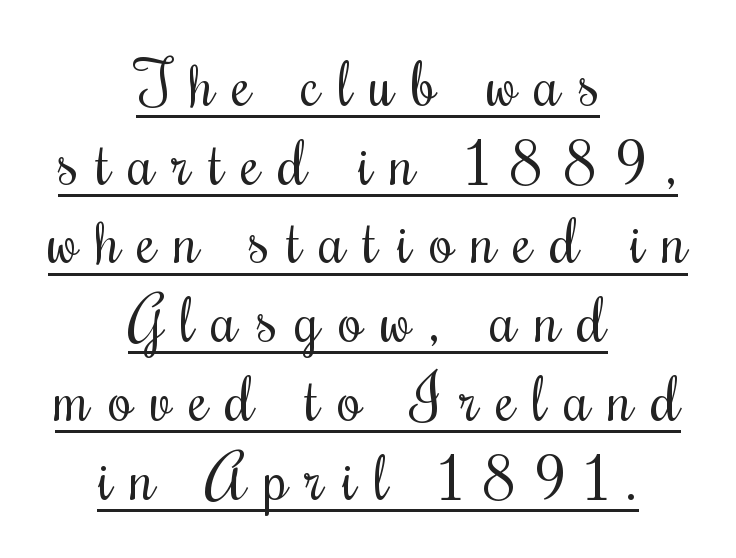
The specimen includes a rule beneath the text block's lines. Counters stay open thanks to moderate or lighter strokes. Each letter keeps its own natural width here, so spacing adapts to shape.
